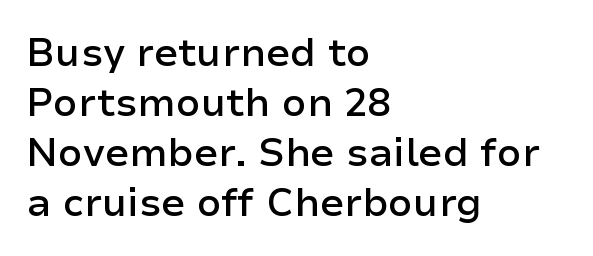
{"serif": "no", "italic": "no", "bold": "semi", "weight": "semibold", "width": "normal", "stroke_contrast": "low", "x_height": "medium", "monospaced": "no", "underline": "no", "align": "left", "line_spacing": "normal", "line_spacing_ratio": 1.28, "letter_spacing": "normal", "letter_spacing_em": 0.0, "glyph_px": 39}
